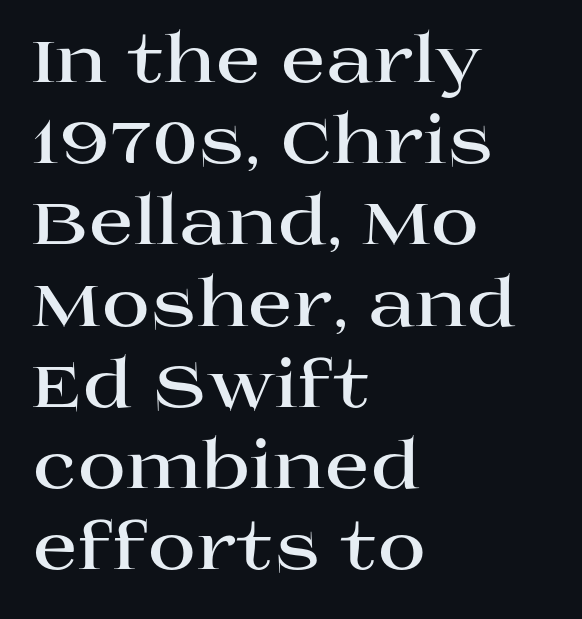
Q: Is the text bold? A: Yes.
Q: Is the text italic (slanted)? A: No, it is upright.
Q: Is the typeface a serif or a sans-serif typeface? A: Serif.
Q: Is the text underlined? A: No.
Q: How is the paragraph aligned? A: Left-aligned.
Q: Is the spacing between letters normal or unusually wide? A: Normal.
Q: Width (condensed, normal, or wide)? A: Wide.
Q: Stroke contrast? A: High.
Q: x-height? A: Large.
Q: Monospaced? A: No.
